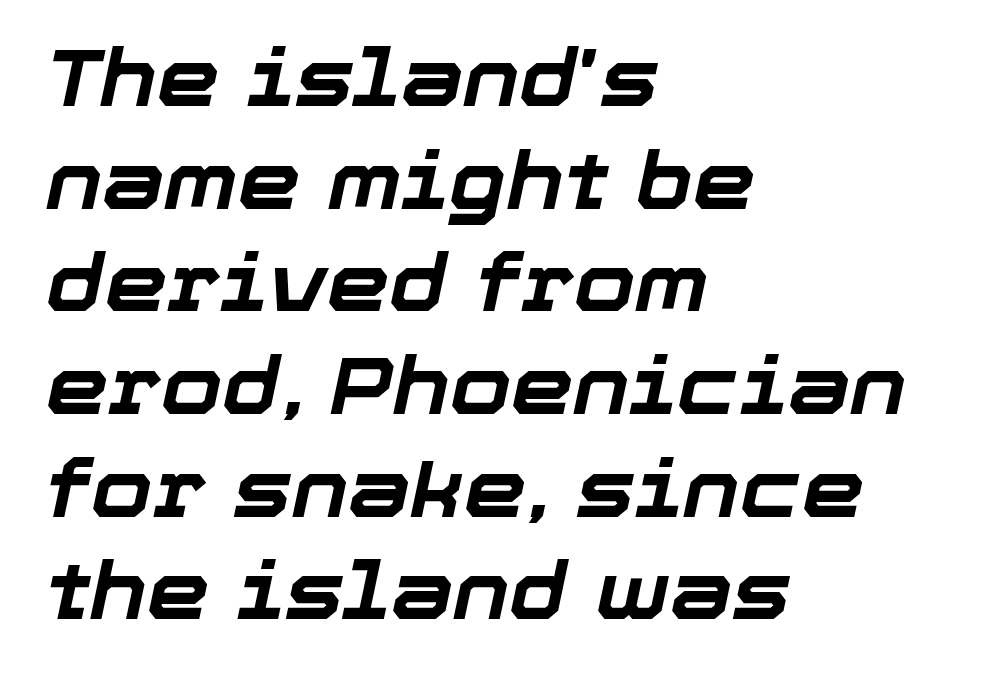
Q: Is the text bold? A: Yes.
Q: Is the text italic (slanted)? A: Yes, it leans right by about 12 degrees.
Q: Is the text underlined? A: No.
Q: How is the paragraph aligned? A: Left-aligned.
Q: Is the spacing between letters normal or unusually wide? A: Normal.
Q: Is the spacing between lines tight, normal or loose? A: Normal.
Q: Width (condensed, normal, or wide)? A: Normal.
Q: Stroke contrast? A: Low.
Q: x-height? A: Medium.
Q: Monospaced? A: No.
